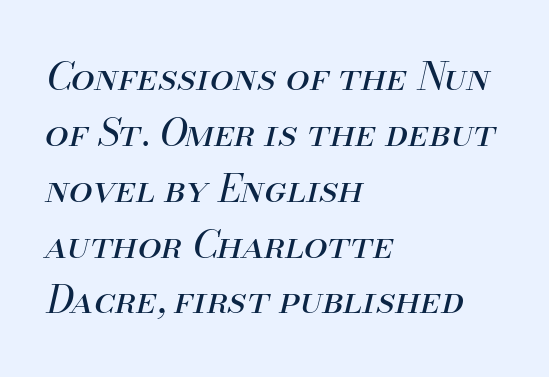
A clean baseline with only descenders dipping below it. In CSS terms this would be text-align: left. Would a proofreader flag this as italicized? Yes. This reads as an unemphasized weight, regular at the heaviest. Leading matches the norm, producing a regular column. Each letter keeps its own natural width here, so spacing adapts to shape.
